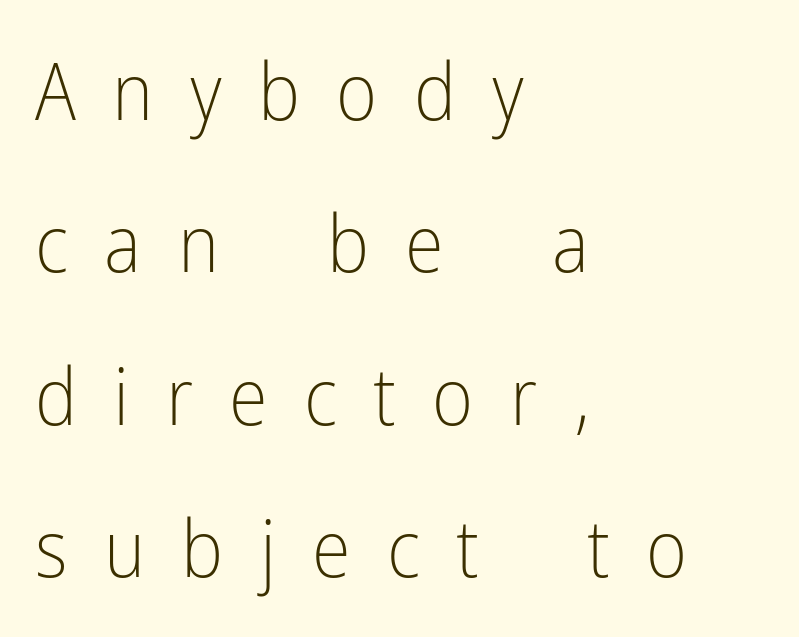
{"serif": "no", "italic": "no", "bold": "no", "weight": "light", "width": "condensed", "stroke_contrast": "low", "x_height": "medium", "monospaced": "no", "underline": "no", "align": "left", "line_spacing": "loose", "line_spacing_ratio": 1.93, "letter_spacing": "wide", "letter_spacing_em": 0.46, "glyph_px": 79}
